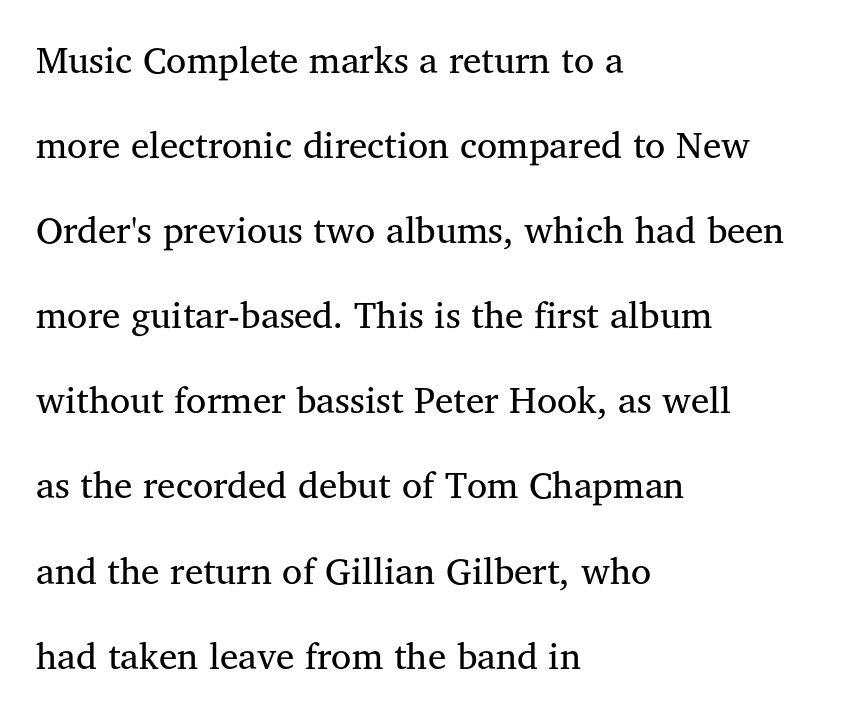
The image shows 37 px regular-weight serif type, upright; set left-aligned, loose line spacing (2.3x), normal letter spacing, not underlined; medium stroke contrast and a medium x-height.
